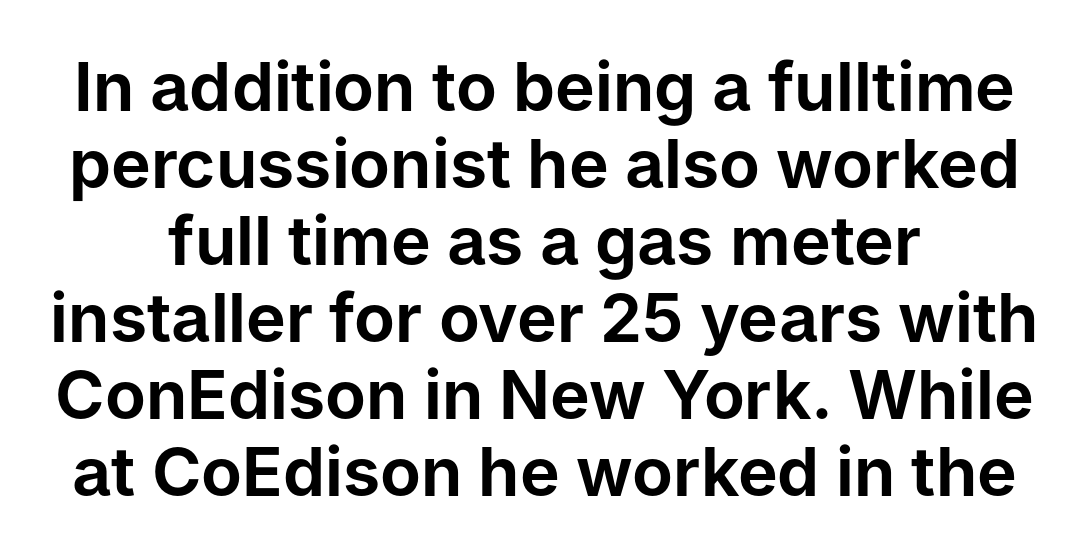
Standard letterfit; no display-style spreading of the glyphs. This sample has the flowing, uneven cadence of proportional lettering. The font family rendered here belongs to the sans-serif group. The vertical gap from one line to the next is small. Plain, unruled lines of type. This is the regular roman posture of the typeface.
